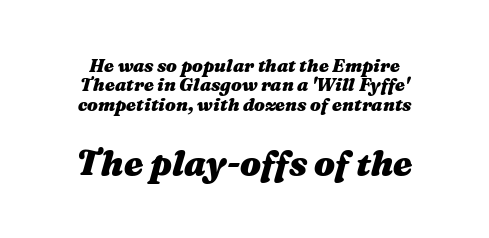
The image shows 35 px heavy, wide type, italic (leaning right); set tight line spacing (1.07x), normal letter spacing, not underlined; the second (bottom) block is 1.94x larger; medium stroke contrast and a medium x-height.
